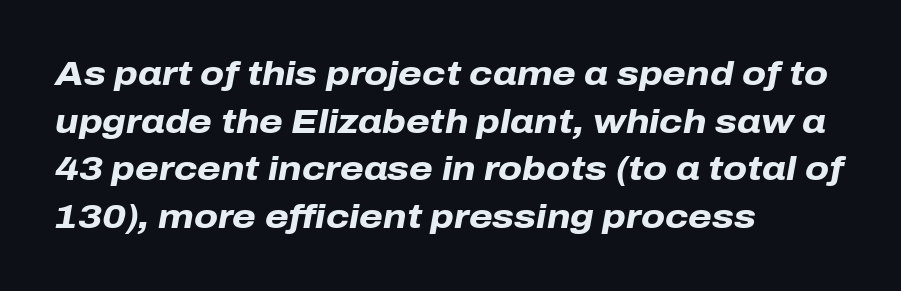
The image shows 34 px heavy type, italic (leaning right); set left-aligned, normal line spacing (1.4x), normal letter spacing, not underlined; low stroke contrast and a medium x-height.
